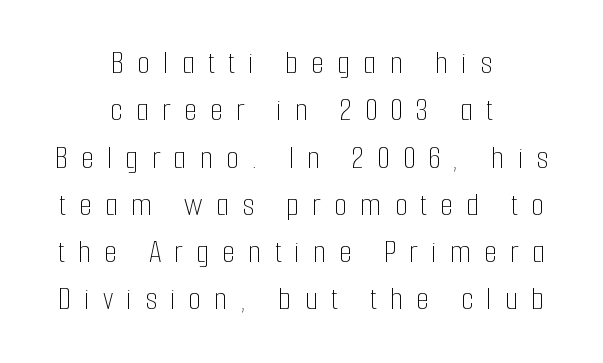
The image shows 34 px thin, condensed type, upright; set centered, normal line spacing (1.39x), unusually wide letter spacing (+0.38 em), not underlined; low stroke contrast and a medium x-height.
